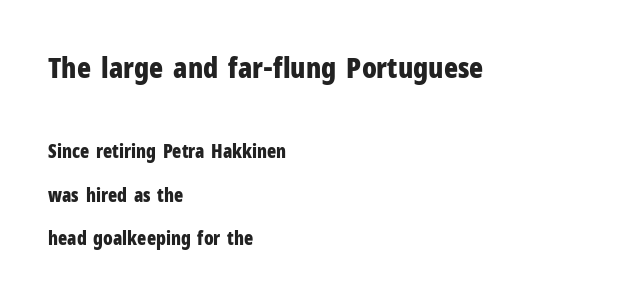
The image shows 29 px bold, condensed sans-serif type, upright; set left-aligned, loose line spacing (2.3x), normal letter spacing, not underlined; the first (top) block is 1.53x larger; low stroke contrast and a medium x-height.
